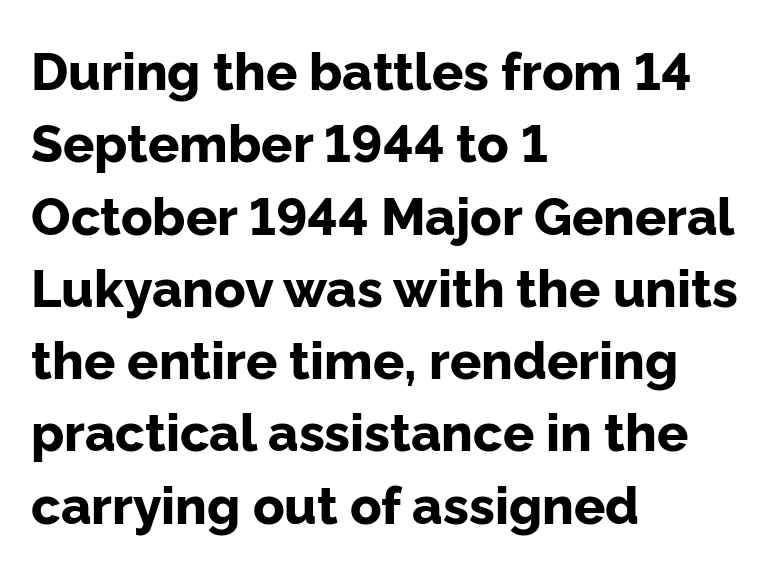
Character widths vary here, with narrow letters taking less room than wide ones. The words here are not underlined. Typesetter's note: full bold, strokes at maximum text heaviness. A classic flush-left, rag-right setting is used for this passage. Honestly, the letter spacing is just normal — you wouldn't notice it.
